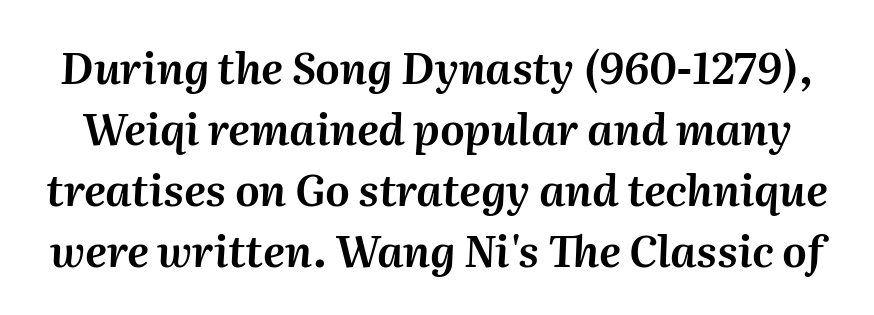
Q: Is the text italic (slanted)? A: Yes, it leans right by about 2 degrees.
Q: Is the text underlined? A: No.
Q: Is the spacing between letters normal or unusually wide? A: Normal.
Q: Is the spacing between lines tight, normal or loose? A: Normal.
Q: Width (condensed, normal, or wide)? A: Normal.
Q: Stroke contrast? A: Medium.
Q: x-height? A: Medium.
Q: Monospaced? A: No.
